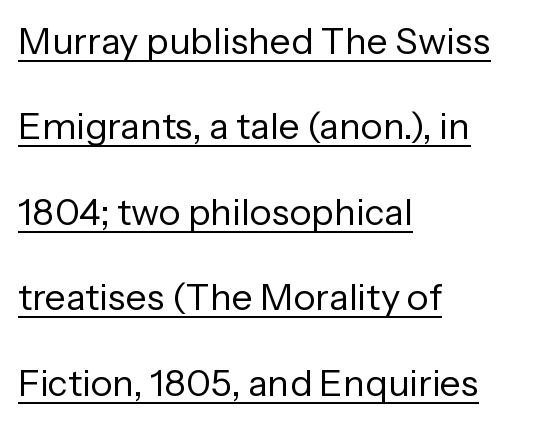
The rendering keeps characters at their native spacing. Compared with a typical body face, this is equally light or lighter still. If you measured baseline to baseline, you'd find a long distance. Posture: vertical. Typographically, this falls in the sans-serif category.
